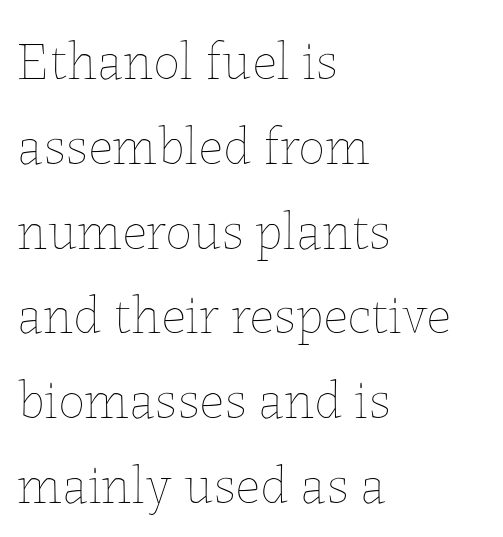
The image shows 54 px thin type, upright; set left-aligned, normal line spacing (1.57x), normal letter spacing, not underlined; low stroke contrast and a medium x-height.
